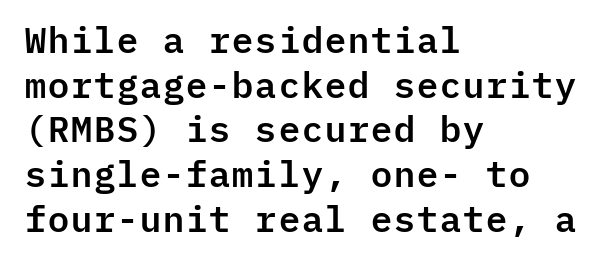
Q: Is the text italic (slanted)? A: No, it is upright.
Q: Is the typeface a serif or a sans-serif typeface? A: Sans-serif.
Q: Is the text underlined? A: No.
Q: How is the paragraph aligned? A: Left-aligned.
Q: Is the spacing between letters normal or unusually wide? A: Normal.
Q: Width (condensed, normal, or wide)? A: Normal.
Q: Stroke contrast? A: Low.
Q: x-height? A: Medium.
Q: Monospaced? A: Yes.
